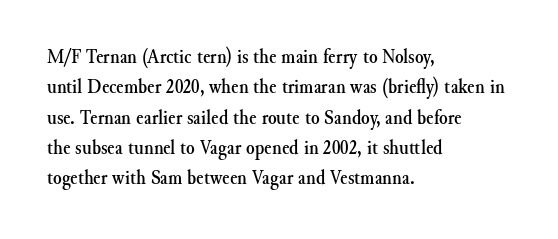
{"italic": "no", "underline": "no", "align": "left", "line_spacing": "normal", "line_spacing_ratio": 1.38, "letter_spacing": "normal", "letter_spacing_em": 0.0, "glyph_px": 22}
